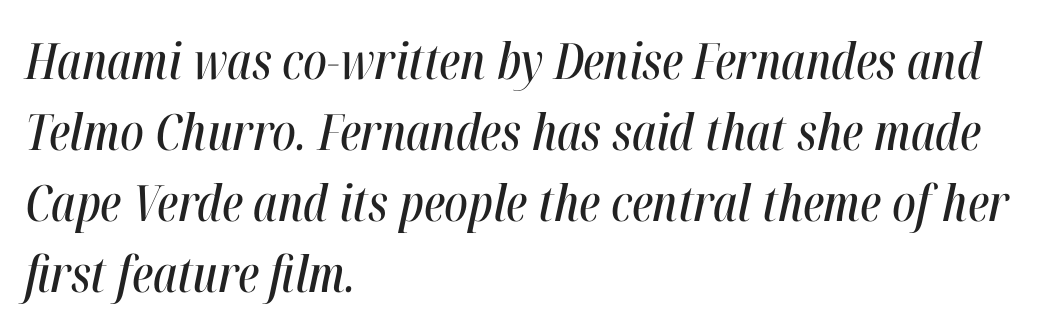
Q: Is the text italic (slanted)? A: Yes, it leans right by about 12 degrees.
Q: Is the text underlined? A: No.
Q: How is the paragraph aligned? A: Left-aligned.
Q: Is the spacing between letters normal or unusually wide? A: Normal.
Q: Is the spacing between lines tight, normal or loose? A: Normal.
Q: Width (condensed, normal, or wide)? A: Condensed.
Q: Stroke contrast? A: High.
Q: x-height? A: Medium.
Q: Monospaced? A: No.
